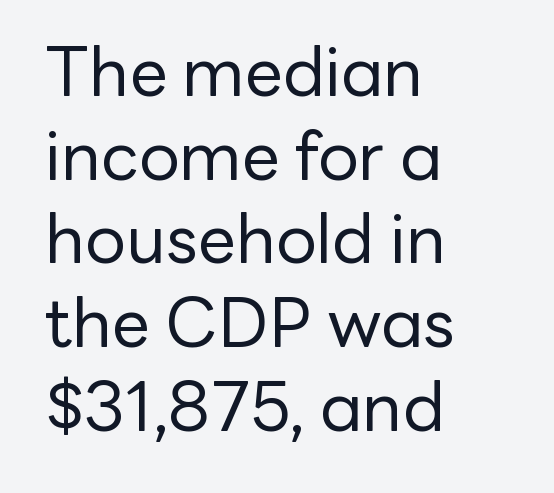
{"serif": "no", "italic": "no", "bold": "no", "weight": "regular", "width": "normal", "stroke_contrast": "low", "x_height": "medium", "monospaced": "no", "underline": "no", "align": "left", "line_spacing_ratio": 1.23, "letter_spacing": "normal", "letter_spacing_em": 0.0, "glyph_px": 68}
